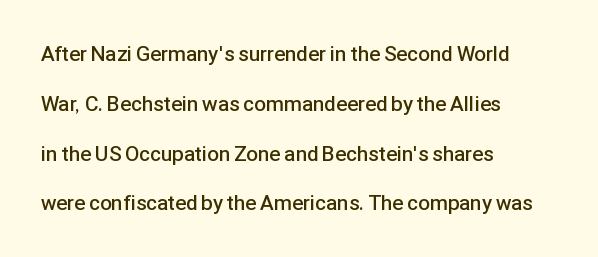
A roman cut, with each character standing at attention. Look at the tracking — it's just the regular setting, nothing added. Widely set lines give the paragraph a tall, airy silhouette. The foot of each line stays bare and open. The lines are quadded left.
